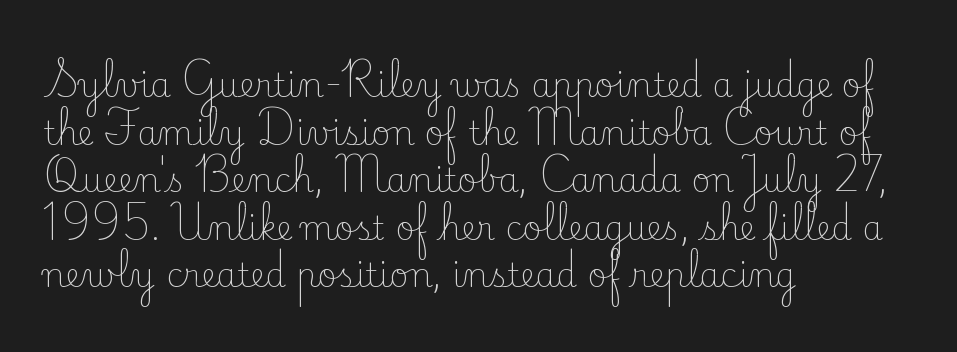
The characters display serif detailing at their extremities. The weight tops out at a normal text grade. A normal amount of white space separates one row of letters from the next. These lines are set flush left with a ragged right edge. These lines are rendered in a variable-pitch font. The type is set solid horizontally, with unmodified tracking.
